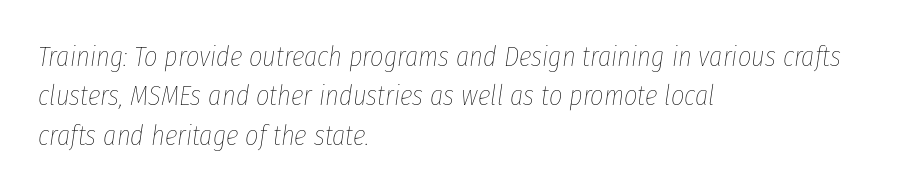
Q: Is the text bold? A: No.
Q: Is the text italic (slanted)? A: Yes, it leans right by about 8 degrees.
Q: Is the text underlined? A: No.
Q: How is the paragraph aligned? A: Left-aligned.
Q: Is the spacing between letters normal or unusually wide? A: Normal.
Q: Is the spacing between lines tight, normal or loose? A: Normal.
Q: Width (condensed, normal, or wide)? A: Condensed.
Q: Stroke contrast? A: Low.
Q: x-height? A: Medium.
Q: Monospaced? A: No.
